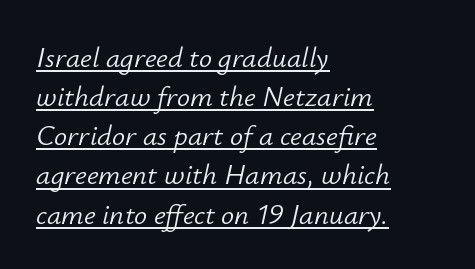
The image shows 29 px light type, italic (leaning right); set left-aligned, normal line spacing (1.35x), normal letter spacing, underlined; low stroke contrast and a small x-height.
